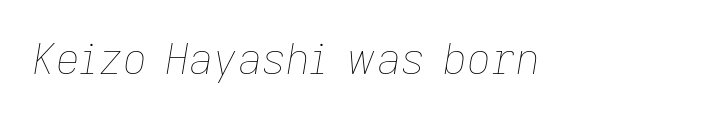
The image shows 42 px thin type, italic (leaning right); set normal letter spacing, not underlined; low stroke contrast and a medium x-height.
